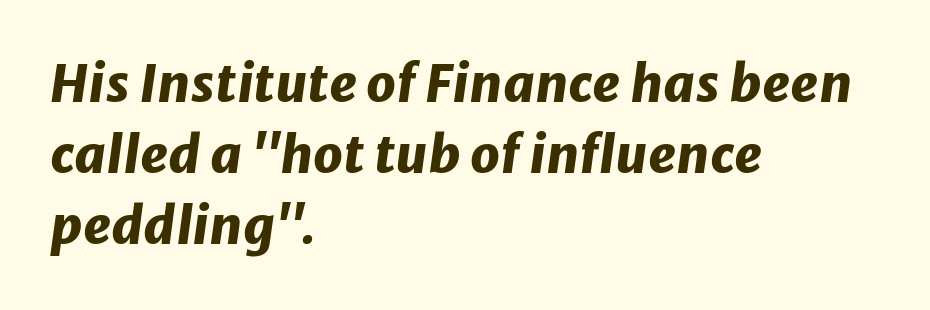
{"italic": "yes", "lean": "right", "slant_degrees": 8, "bold": "yes", "weight": "heavy", "width": "normal", "stroke_contrast": "low", "x_height": "medium", "monospaced": "no", "underline": "no", "align": "left", "line_spacing": "normal", "line_spacing_ratio": 1.37, "letter_spacing": "normal", "letter_spacing_em": 0.0, "glyph_px": 52}
